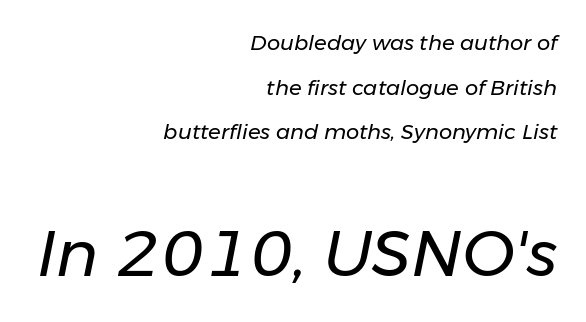
{"italic": "yes", "lean": "right", "slant_degrees": 11, "bold": "no", "weight": "regular", "width": "normal", "stroke_contrast": "low", "x_height": "medium", "monospaced": "no", "underline": "no", "align": "right", "line_spacing": "loose", "line_spacing_ratio": 2.12, "letter_spacing": "normal", "letter_spacing_em": 0.0, "larger_block": "second", "size_ratio": 3.05, "glyph_px": 64}
